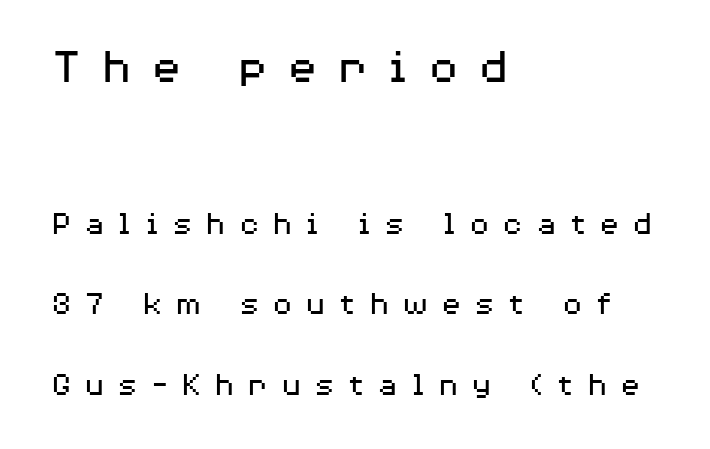
Caption: expanded tracking, letters set apart. Italic: no, the glyphs are upright roman. This is not heavy type; no bold has been used. Unmarked baselines from the first word to the last. You could fit nearly another row in the gap between these rows.
